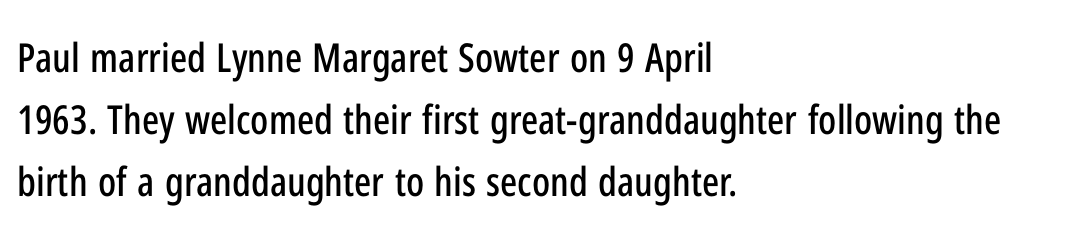
The rendering anchors every line to the left-hand side. Vertical spacing — default. The typography opts for an upright posture over an oblique one. Varying glyph widths throughout — classic text-font behaviour. Rule under the text: the space is simply empty.
